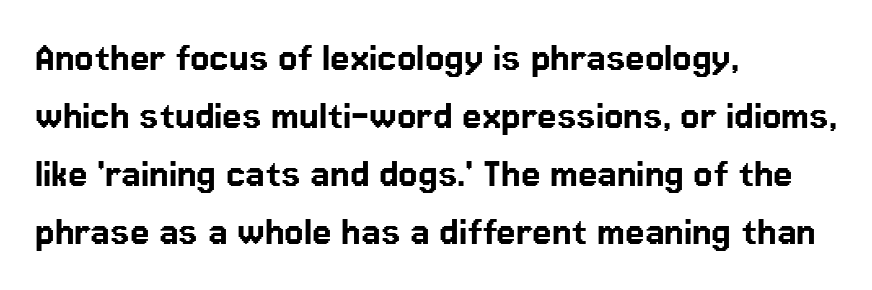
Q: Is the text italic (slanted)? A: No, it is upright.
Q: Is the typeface a serif or a sans-serif typeface? A: Sans-serif.
Q: Is the text underlined? A: No.
Q: How is the paragraph aligned? A: Left-aligned.
Q: Is the spacing between letters normal or unusually wide? A: Normal.
Q: Is the spacing between lines tight, normal or loose? A: Normal.
Q: Width (condensed, normal, or wide)? A: Normal.
Q: Stroke contrast? A: Low.
Q: x-height? A: Medium.
Q: Monospaced? A: No.
